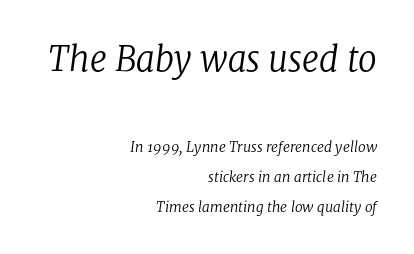
{"serif": "yes", "italic": "yes", "lean": "right", "slant_degrees": 8, "bold": "no", "weight": "regular", "width": "normal", "stroke_contrast": "low", "x_height": "medium", "monospaced": "no", "underline": "no", "align": "right", "line_spacing": "loose", "line_spacing_ratio": 2.16, "letter_spacing": "normal", "letter_spacing_em": 0.0, "larger_block": "first", "size_ratio": 2.43, "glyph_px": 34}
